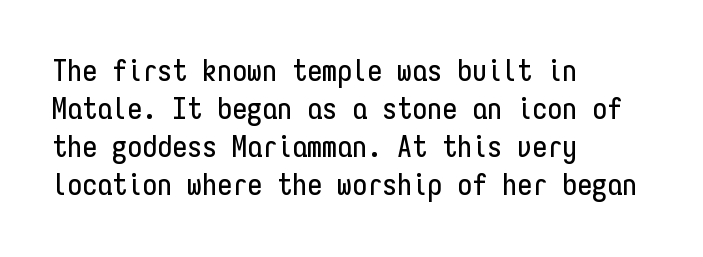
The image shows 30 px condensed sans-serif type, upright, monospaced; set left-aligned, normal line spacing (1.27x), normal letter spacing, not underlined; low stroke contrast and a medium x-height.
